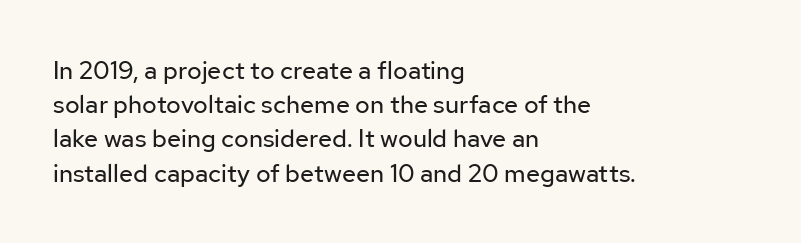
The area under the type is left untouched. A roman cut, with each character standing at attention. Observe the ordinary spacing: letters are neighbours, not strangers. Notice how the passage keeps a crisp vertical edge on the left only.
